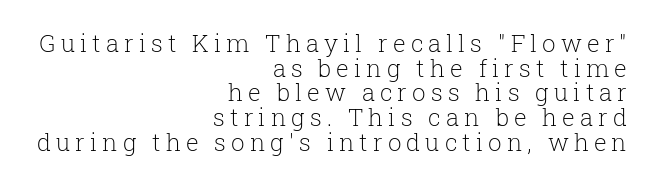
The lettering holds an erect, upright posture throughout. Substantial extra tracking has been applied to these lines. Notice how the passage keeps a crisp vertical edge on the right only. The gap between lines stays unmarked. Cramped leading. No letter is thick-stroked: the sample isn't bold.
